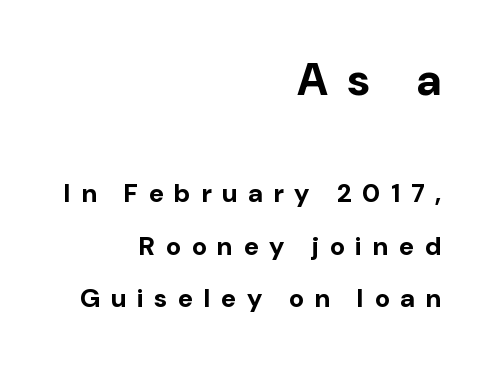
{"serif": "no", "italic": "no", "bold": "yes", "weight": "bold", "width": "normal", "stroke_contrast": "low", "x_height": "medium", "monospaced": "no", "underline": "no", "align": "right", "line_spacing": "loose", "line_spacing_ratio": 2.01, "letter_spacing": "wide", "letter_spacing_em": 0.42, "larger_block": "first", "size_ratio": 1.73, "glyph_px": 45}
